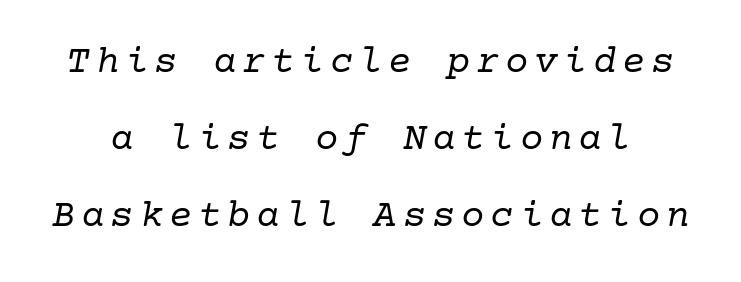
The image shows 39 px regular-weight serif type, italic (leaning right); set loose line spacing (1.98x), not underlined; low stroke contrast and a medium x-height.
